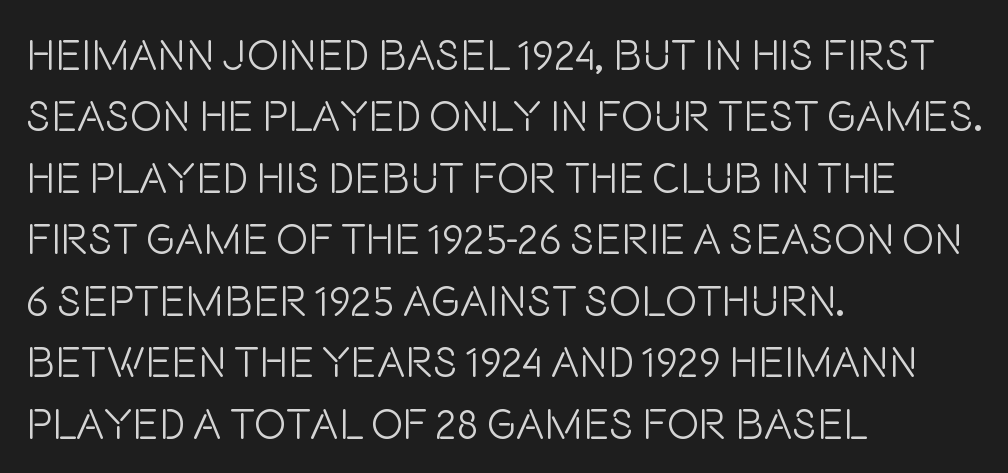
Q: Is the text bold? A: No.
Q: Is the text italic (slanted)? A: No, it is upright.
Q: Is the typeface a serif or a sans-serif typeface? A: Sans-serif.
Q: Is the text underlined? A: No.
Q: How is the paragraph aligned? A: Left-aligned.
Q: Is the spacing between letters normal or unusually wide? A: Normal.
Q: Is the spacing between lines tight, normal or loose? A: Normal.
Q: Width (condensed, normal, or wide)? A: Condensed.
Q: Stroke contrast? A: Low.
Q: x-height? A: Large.
Q: Monospaced? A: No.
